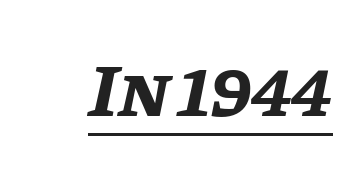
As a designer I'd log this as weight 700, bold. Here the designer chose a conventional face with non-uniform glyph widths. Standard letterfit; no display-style spreading of the glyphs. The letters are slanted; this is an italic face.
